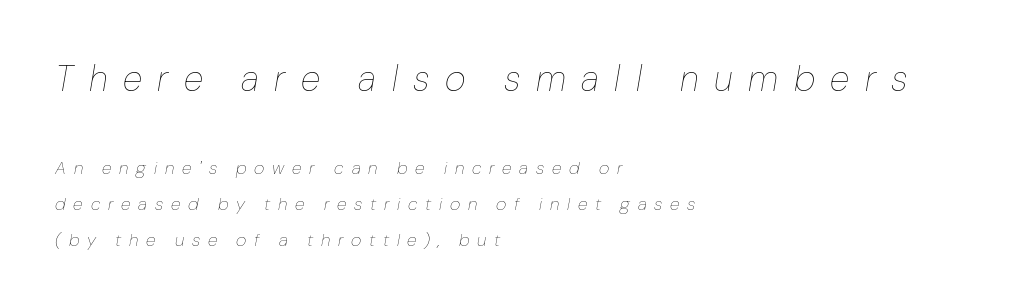
{"italic": "yes", "lean": "right", "slant_degrees": 10, "bold": "no", "weight": "thin", "width": "normal", "stroke_contrast": "low", "x_height": "medium", "monospaced": "no", "underline": "no", "align": "left", "line_spacing": "loose", "line_spacing_ratio": 2.0, "letter_spacing": "wide", "letter_spacing_em": 0.43, "larger_block": "first", "size_ratio": 2.0, "glyph_px": 36}
